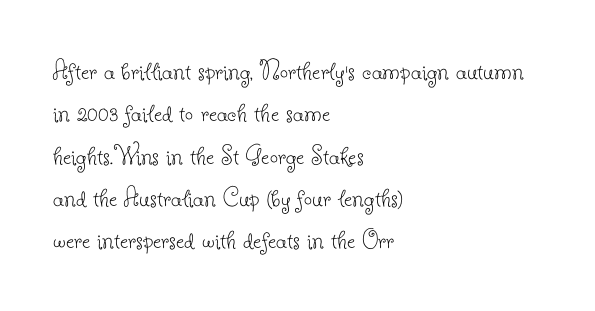
Is there any slant? The stems are plumb. Compared with typical body copy, the letter spacing here is the same. In terms of leading, this rendering sits right in the middle. The lines in this sample share a left origin and differ only in where they stop. A light-to-regular cut is what we see here.
